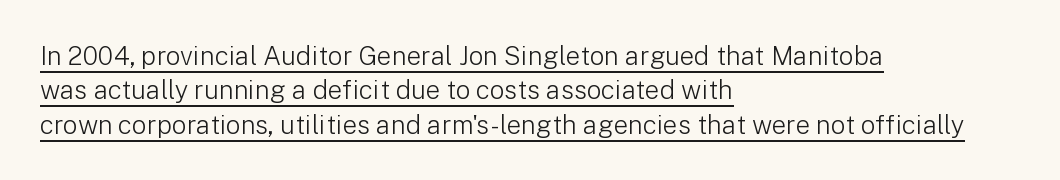
The image shows 26 px text type, upright; set left-aligned, normal line spacing (1.32x), normal letter spacing, underlined.
